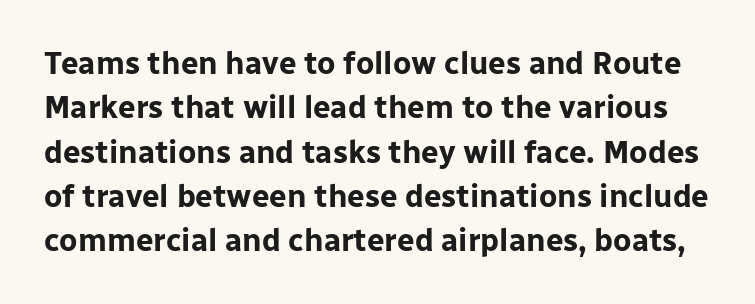
The image shows 31 px bold sans-serif type, upright; set normal line spacing (1.43x), normal letter spacing, not underlined; low stroke contrast and a medium x-height.
